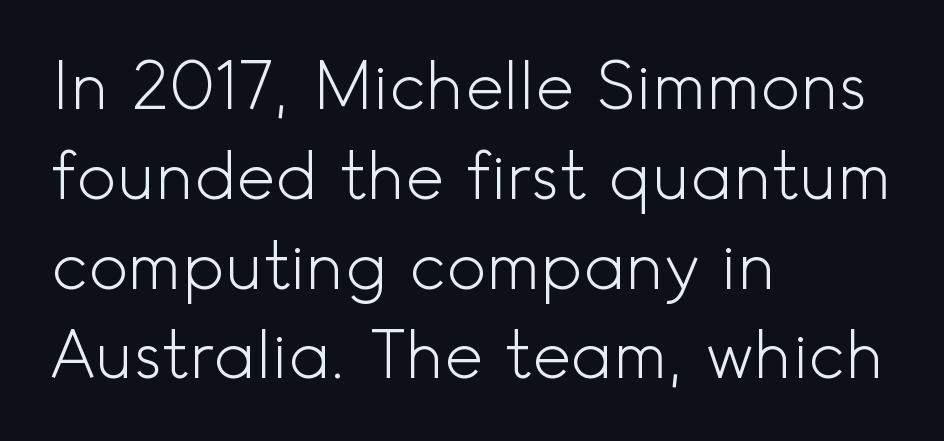
The image shows 66 px light sans-serif type, upright; set left-aligned, normal line spacing (1.36x), normal letter spacing, not underlined; a small x-height.
